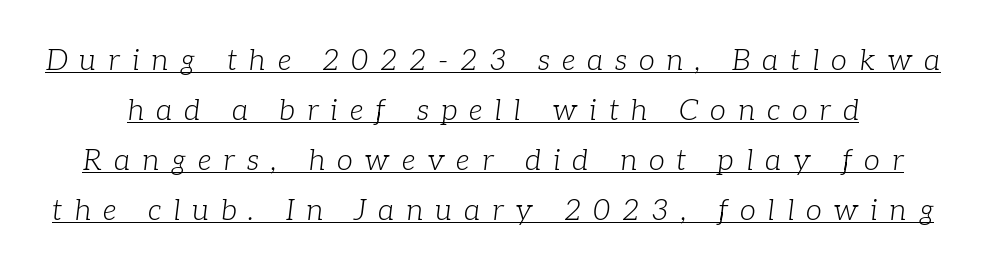
Q: Is the text bold? A: No.
Q: Is the text italic (slanted)? A: Yes, it leans right by about 7 degrees.
Q: Is the typeface a serif or a sans-serif typeface? A: Serif.
Q: Is the text underlined? A: Yes.
Q: Is the spacing between letters normal or unusually wide? A: Unusually wide.
Q: Width (condensed, normal, or wide)? A: Normal.
Q: Stroke contrast? A: Low.
Q: x-height? A: Medium.
Q: Monospaced? A: No.
